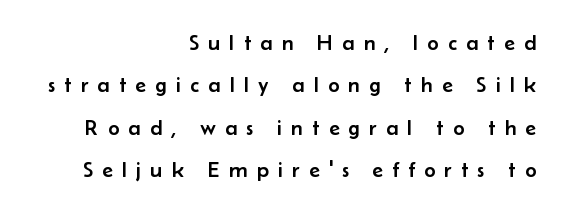
Every stem runs plumb, perpendicular to the baseline. Summary of vertical rhythm: relaxed, with wide interline spacing. The rendering inserts visible extra space after every character. Words float on clear page, feet unadorned. The compositor pushed each line to the right boundary.
